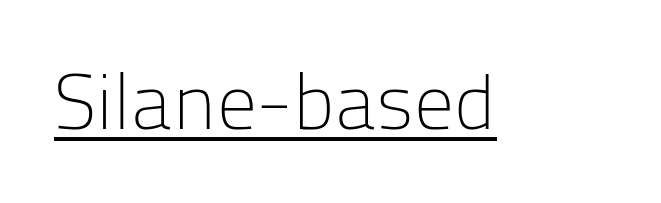
The image shows 79 px light sans-serif type, upright; set normal letter spacing, underlined; low stroke contrast and a medium x-height.
